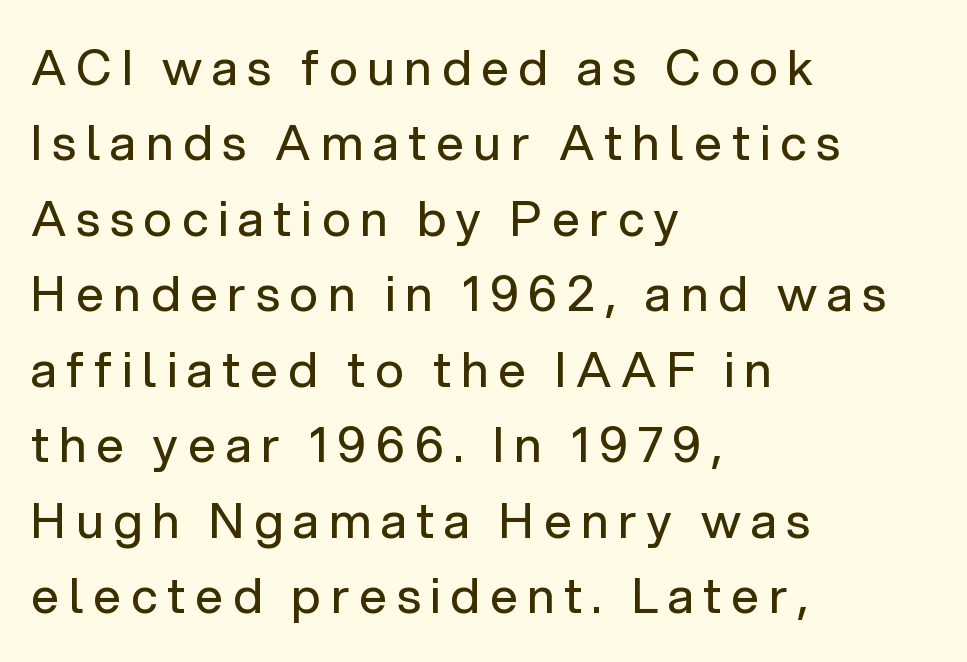
Display-style spreading of the glyphs; the letterfit is very open. Stroke mass is kept to a normal reading level or below. Notice how the passage keeps a crisp vertical edge on the left only. Nothing sits at the stroke ends, so this counts as sans-serif.
